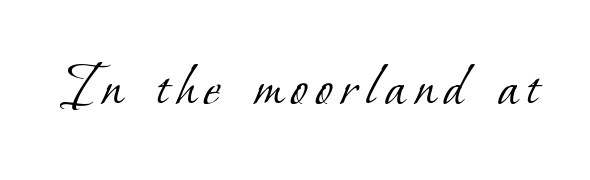
Note the varied advance widths — an 'i' is clearly narrower than an 'm'. The letters carry serifs — small finishing strokes at the ends of their stems. Check under the words: just untouched page. A quiet, ordinary-to-light weight characterises the typeface.
